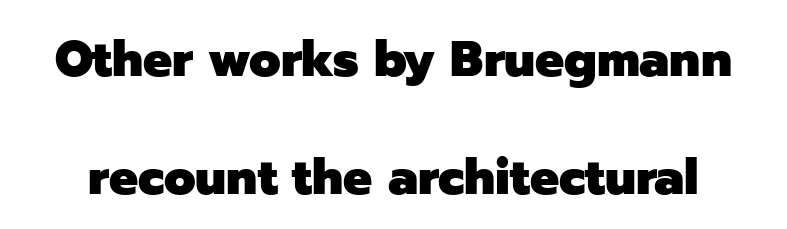
{"serif": "no", "italic": "no", "bold": "yes", "weight": "heavy", "width": "normal", "stroke_contrast": "low", "x_height": "medium", "monospaced": "no", "underline": "no", "line_spacing": "loose", "line_spacing_ratio": 2.32, "letter_spacing": "normal", "letter_spacing_em": 0.0, "glyph_px": 51}
